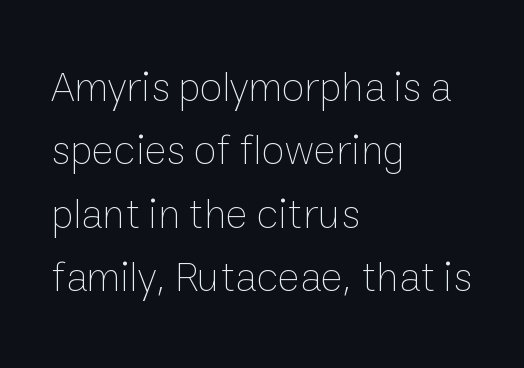
This sample is left-justified, so line endings fall wherever the words run out. Words appear dense and cohesive because spacing is normal. Vertical stems look standard width or narrower in stroke. Regarding leading, the lines here are spaced in the standard way. Anything drawn beneath the words? Only blank space. You could not count columns in this text — the font is proportionally spaced.
